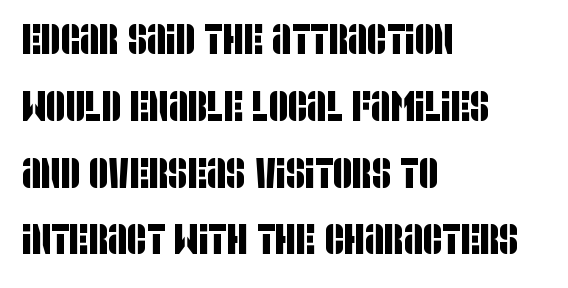
Each line starts at the same left margin while the right side varies. Vertically, the passage feels balanced, rows spaced as you'd expect. Serifs: no, the terminals of the letterforms are clean. These lines are rendered in a variable-pitch font. Underline: absent.
